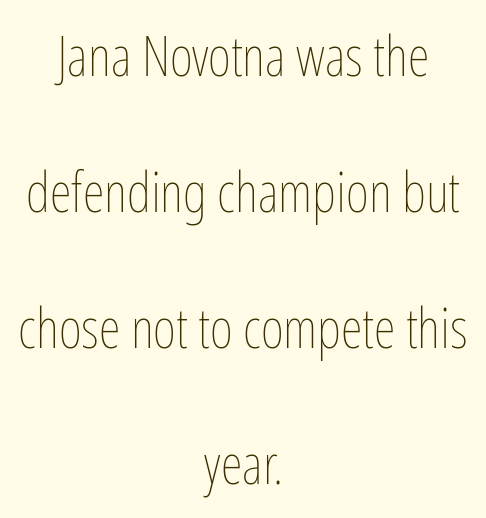
Q: Is the text bold? A: No.
Q: Is the text italic (slanted)? A: No, it is upright.
Q: Is the text underlined? A: No.
Q: How is the paragraph aligned? A: Centered.
Q: Is the spacing between letters normal or unusually wide? A: Normal.
Q: Is the spacing between lines tight, normal or loose? A: Loose.
Q: Width (condensed, normal, or wide)? A: Condensed.
Q: Stroke contrast? A: Low.
Q: x-height? A: Medium.
Q: Monospaced? A: No.
